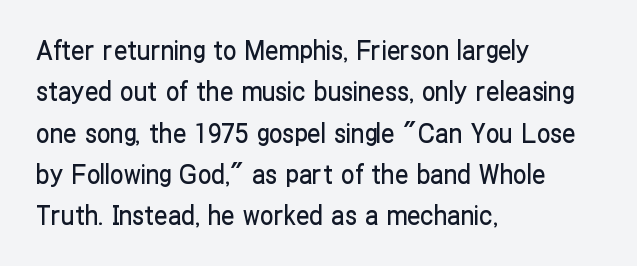
Successive baselines arrive at the customary interval. Short and long lines alike share a common starting point at left. Italic: no, the glyphs are upright roman. Short note: letters normally spaced. Quick note: underline off.
